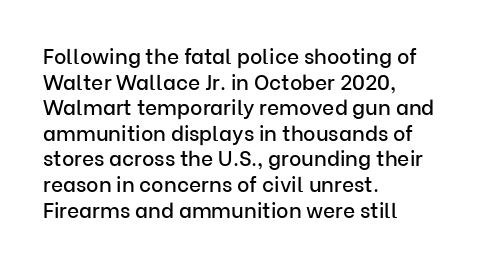
Q: Is the text italic (slanted)? A: No, it is upright.
Q: Is the text underlined? A: No.
Q: How is the paragraph aligned? A: Left-aligned.
Q: Is the spacing between letters normal or unusually wide? A: Normal.
